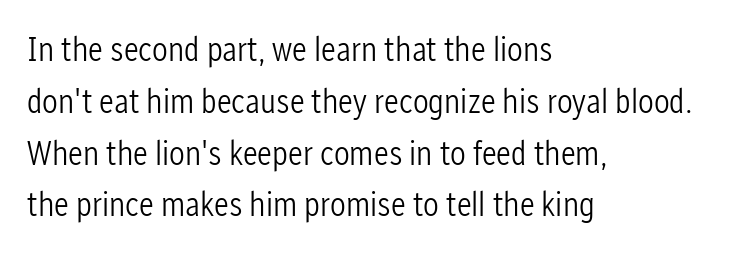
The image shows 35 px light, condensed sans-serif type, upright; set left-aligned, normal line spacing (1.48x), normal letter spacing, not underlined; low stroke contrast and a medium x-height.
